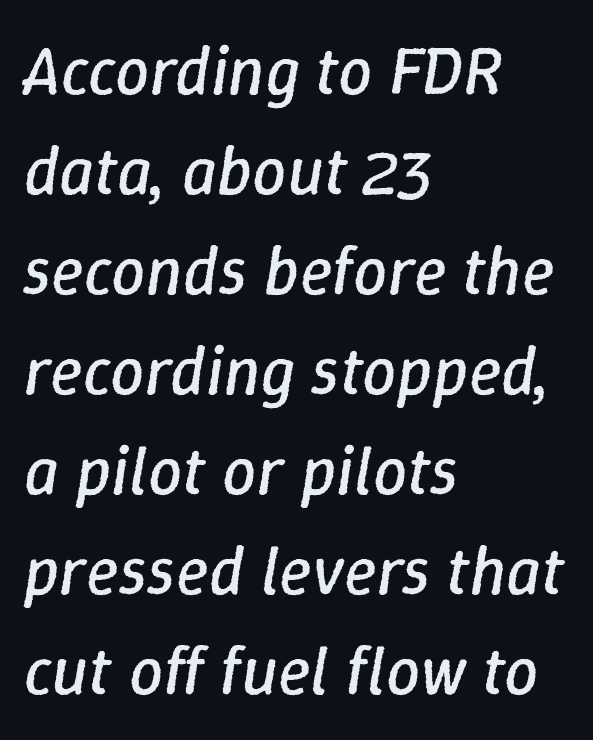
The image shows 68 px regular-weight type, italic (leaning right); set left-aligned, normal line spacing (1.47x), normal letter spacing, not underlined; low stroke contrast and a medium x-height.
